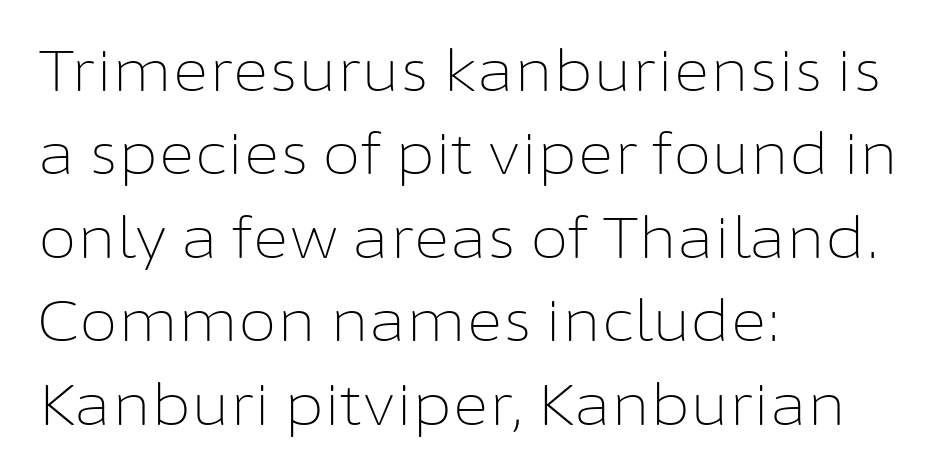
The image shows 56 px light sans-serif type, upright; set left-aligned, normal line spacing (1.49x), normal letter spacing, not underlined; low stroke contrast and a medium x-height.
